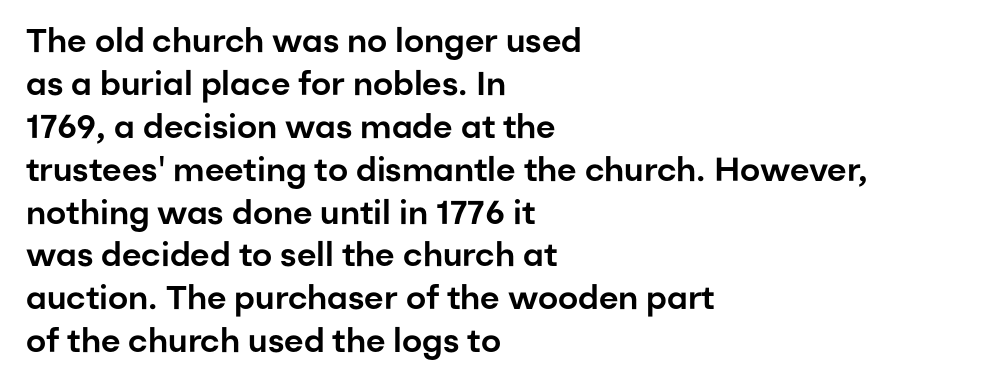
The image shows 33 px sans-serif type, upright; set left-aligned, normal line spacing (1.3x), normal letter spacing, not underlined; low stroke contrast and a medium x-height.
